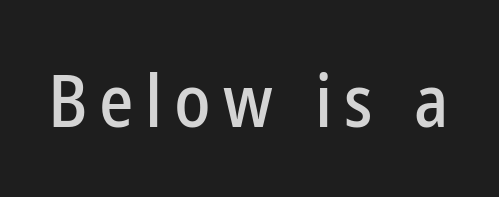
{"serif": "no", "italic": "no", "width": "condensed", "stroke_contrast": "low", "x_height": "medium", "monospaced": "no", "underline": "no", "glyph_px": 73}
